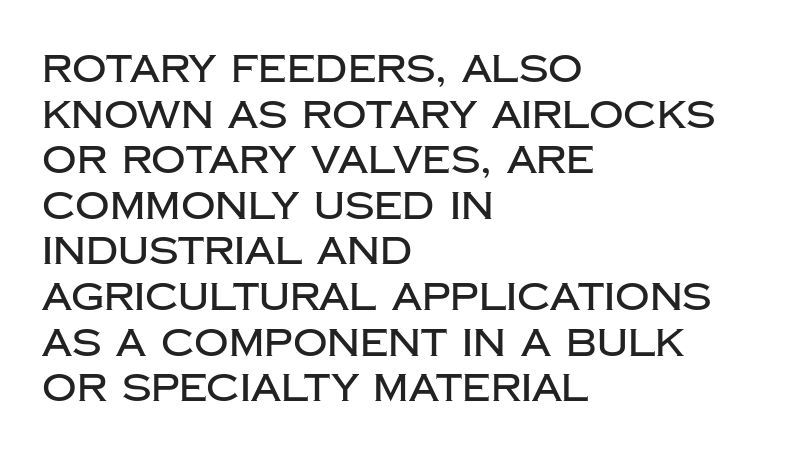
The characters display no serif detailing; their extremities are plain. Each row of text sits above clean, open space. Posture: upright roman. Typeset ragged right — the left edge is the straight one. Proportional: the letters do not fall into vertical columns. What stands out about the letter spacing? Nothing — it is the standard amount.
